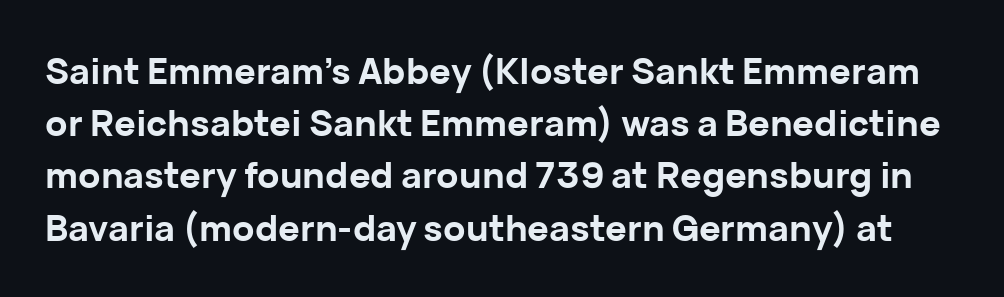
Nobody drew a line under any word here. The passage shown is typed in a proportional face where columns would drift. Regarding serifs, this sample does without them. The type sits square on the baseline with zero lean. These lines sit exactly where default settings would place them. In terms of weight, the rendering is a true, heavy bold.
